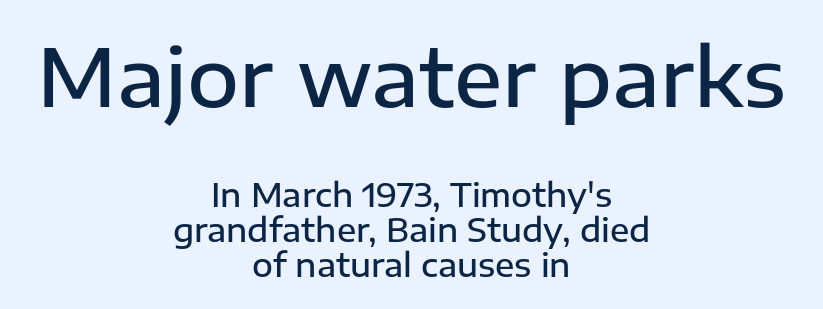
The glyphs are unaccompanied by any horizontal stroke below them. Posture: straight, roman, zero tilt. Bold? Not quite — semibold, heavier than regular but stopping short. Typeset on center — no edge is straight.
